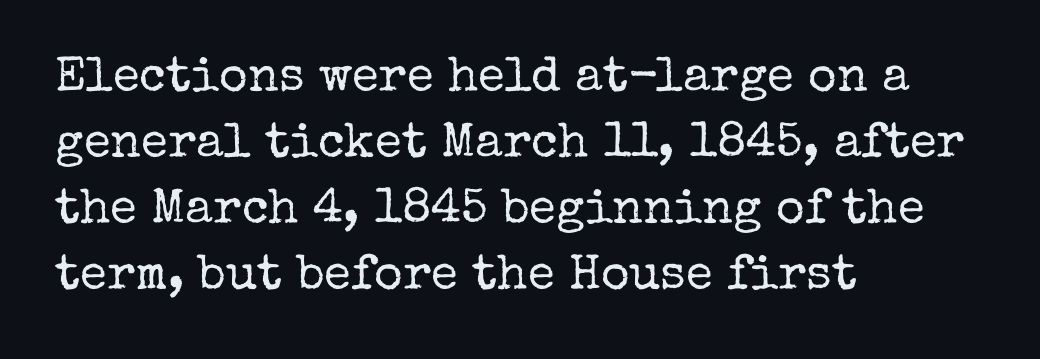
Q: Is the text bold? A: No.
Q: Is the text italic (slanted)? A: No, it is upright.
Q: Is the typeface a serif or a sans-serif typeface? A: Serif.
Q: Is the text underlined? A: No.
Q: How is the paragraph aligned? A: Left-aligned.
Q: Is the spacing between letters normal or unusually wide? A: Normal.
Q: Is the spacing between lines tight, normal or loose? A: Normal.
Q: Width (condensed, normal, or wide)? A: Normal.
Q: Stroke contrast? A: Low.
Q: x-height? A: Medium.
Q: Monospaced? A: No.
